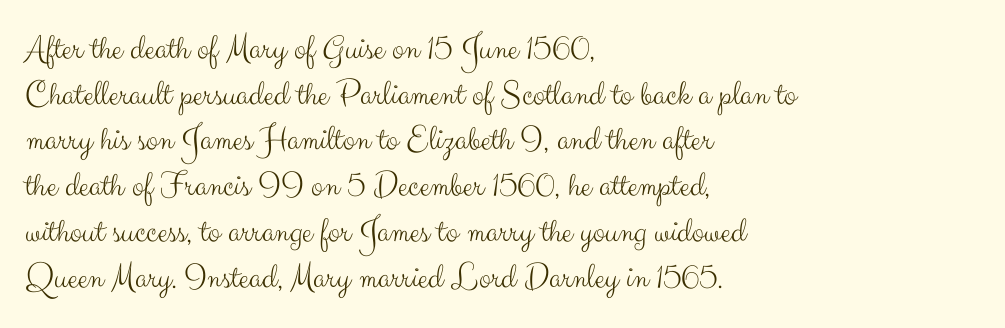
Each word holds together tightly as a unit, with standard inter-letter gaps. Is this a fixed-width face? No — the glyphs have proportional, varying widths. No feet cap the strokes, marking this as sans-serif type. Descenders hang freely into open space.
